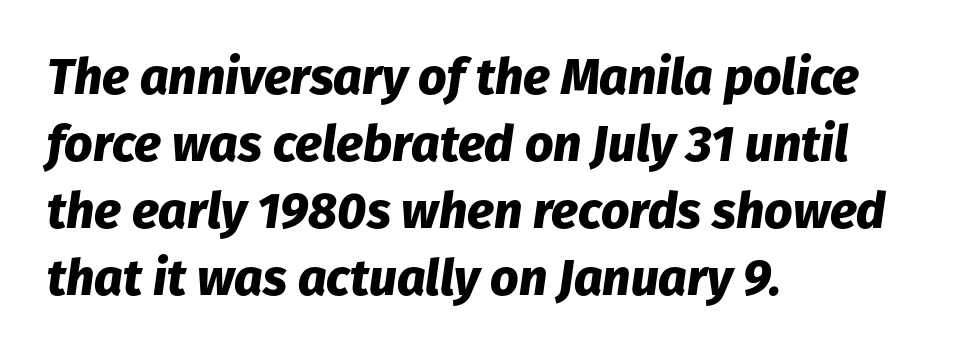
Emphasis-style slanted type is in use. I'd describe the lettering as bold — thick and assertive. Interline gaps are of average width in this sample. The typesetter chose a ragged-right arrangement here.
